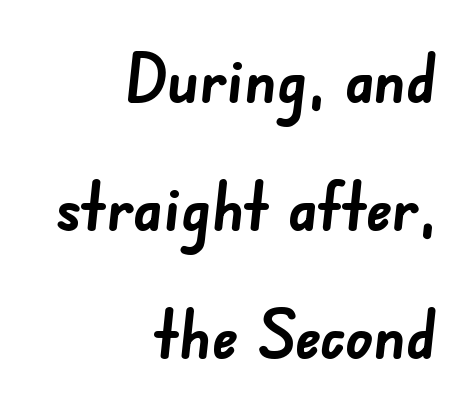
{"serif": "no", "bold": "yes", "weight": "semibold", "width": "normal", "stroke_contrast": "low", "x_height": "small", "monospaced": "no", "underline": "no", "align": "right", "line_spacing_ratio": 1.88, "letter_spacing": "normal", "letter_spacing_em": 0.0, "glyph_px": 68}
